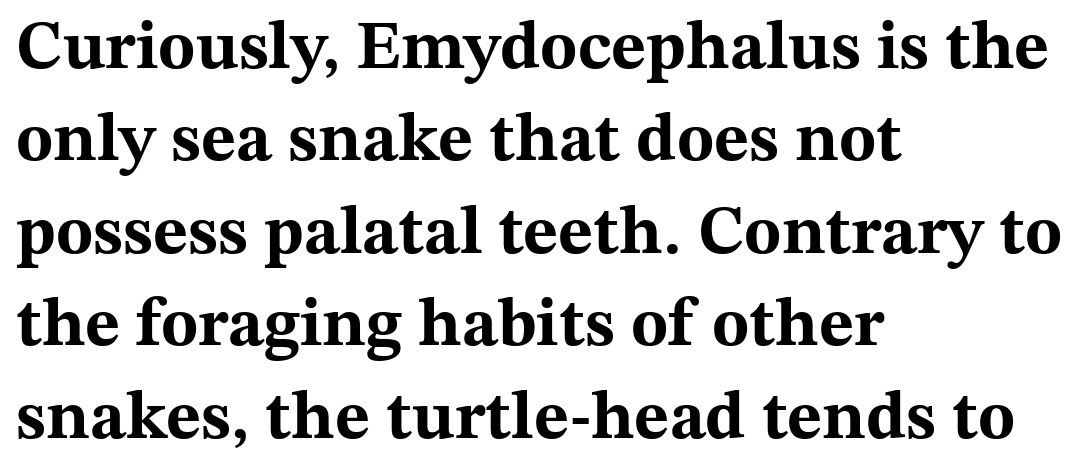
Descenders hang freely into open space. A serif font was chosen for this passage. Reading down the block, your eye returns to a fixed left position each line. Typographic density is high because the face is bold. Think of a printed novel: that variable character pitch is what you see here.
